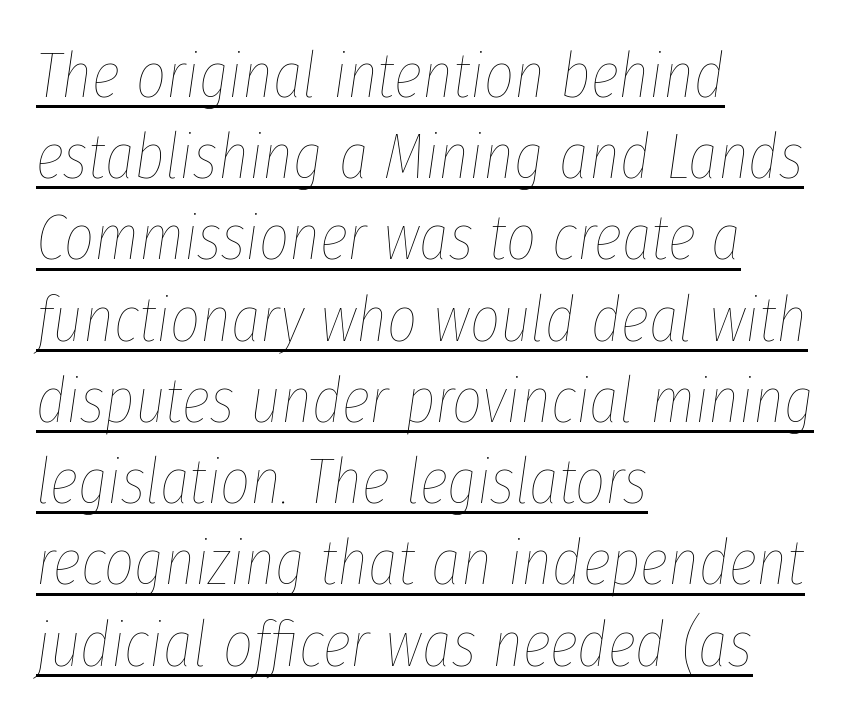
The image shows 65 px thin, condensed type, italic (leaning right); set left-aligned, normal line spacing (1.25x), normal letter spacing, underlined; low stroke contrast and a medium x-height.
